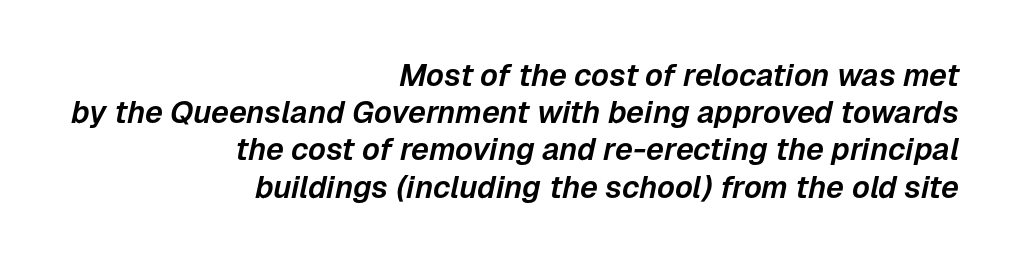
Glyph-to-glyph distance matches everyday printed text. Underlining? Definitely not there. Posture: slanted. The setting favours the right margin, as signatures and pull-quotes sometimes do. This sample has the flowing, uneven cadence of proportional lettering.
